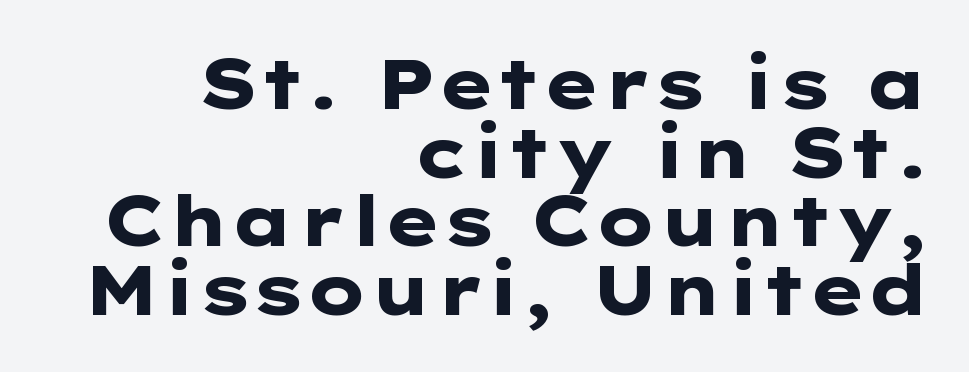
The rendering shows plain stroke endings on the letterforms — a sans-serif design. There is no visible air inserted between adjacent glyphs. Descender tails drop into unmarked territory. Vertical spacing — tight. Pretty heavy lettering here — definitely bold. The font's upright variant was chosen for this text.
